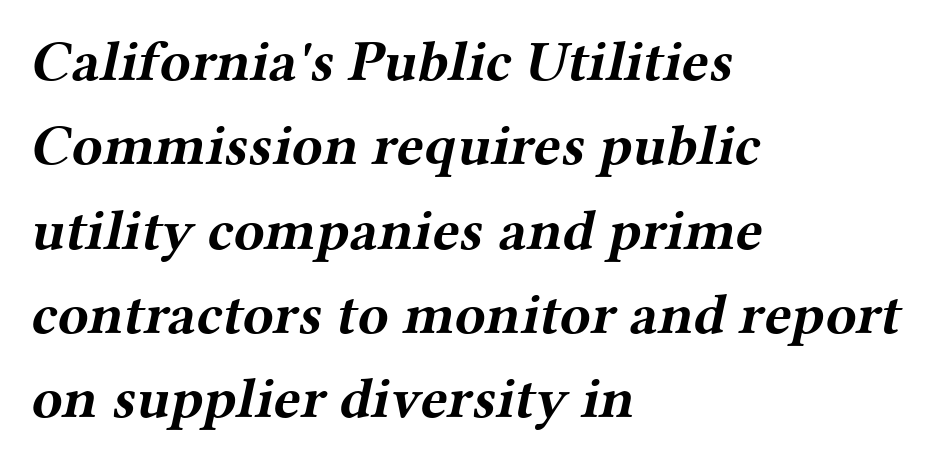
The image shows 57 px bold, wide serif type; set left-aligned, normal line spacing (1.48x), normal letter spacing, not underlined; medium stroke contrast and a medium x-height.
